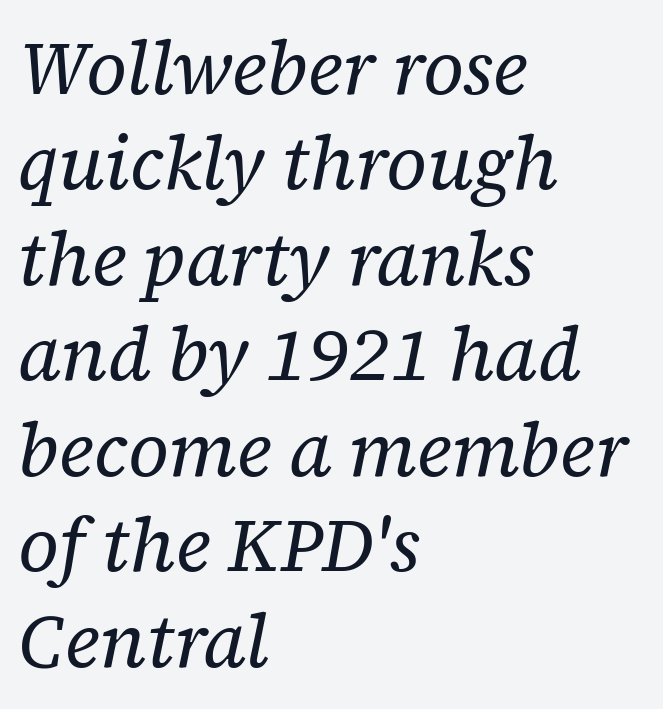
Is this a fixed-width face? No — the glyphs have proportional, varying widths. Descenders are the only things crossing below the line. The cut favours lightness, reaching ordinary text weight at its darkest. Horizontal alignment here is leftward, the default for most running prose.
